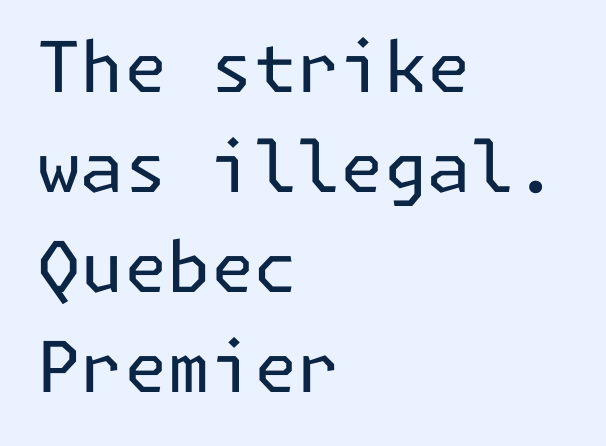
The image shows 70 px regular-weight sans-serif type, upright; set left-aligned, normal line spacing (1.43x), normal letter spacing, not underlined; low stroke contrast and a medium x-height.
